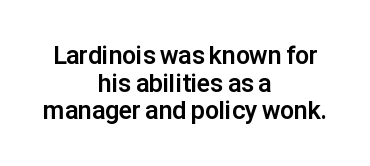
{"italic": "no", "bold": "yes", "underline": "no", "align": "center", "line_spacing": "tight", "line_spacing_ratio": 1.11, "letter_spacing": "normal", "letter_spacing_em": 0.0, "glyph_px": 25}
